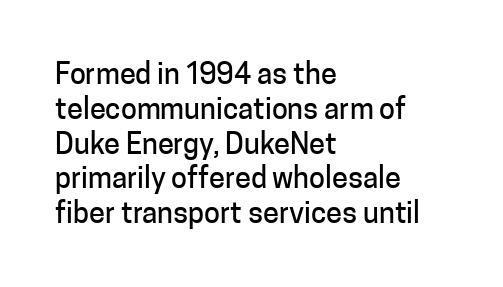
Q: Is the text italic (slanted)? A: No, it is upright.
Q: Is the typeface a serif or a sans-serif typeface? A: Sans-serif.
Q: Is the text underlined? A: No.
Q: How is the paragraph aligned? A: Left-aligned.
Q: Is the spacing between letters normal or unusually wide? A: Normal.
Q: Width (condensed, normal, or wide)? A: Normal.
Q: Stroke contrast? A: Low.
Q: x-height? A: Medium.
Q: Monospaced? A: No.
